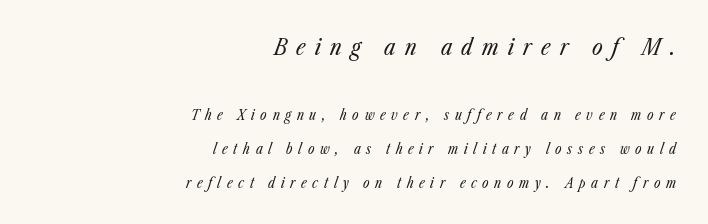
{"italic": "yes", "lean": "right", "slant_degrees": 23, "bold": "no", "underline": "no", "align": "right", "line_spacing": "loose", "line_spacing_ratio": 2.42, "letter_spacing": "wide", "letter_spacing_em": 0.4, "larger_block": "first", "size_ratio": 1.64, "glyph_px": 23}
